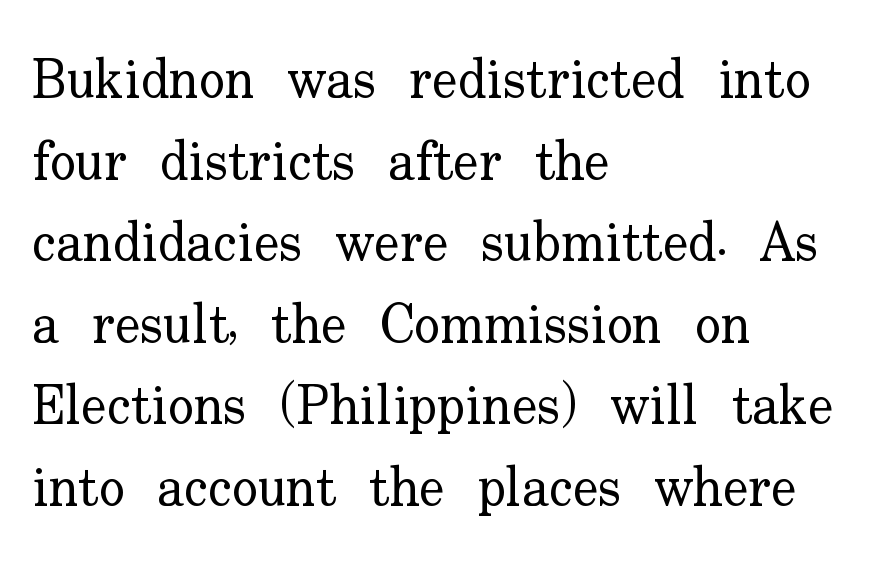
The typography opts for an upright posture over an oblique one. These lines stack with their left ends in a neat column. The passage shown is typed in a proportional face where columns would drift. Between one letter and the next there's only the usual sliver of space. The weight tops out at a normal text grade. Typographically, this falls in the serif category.
